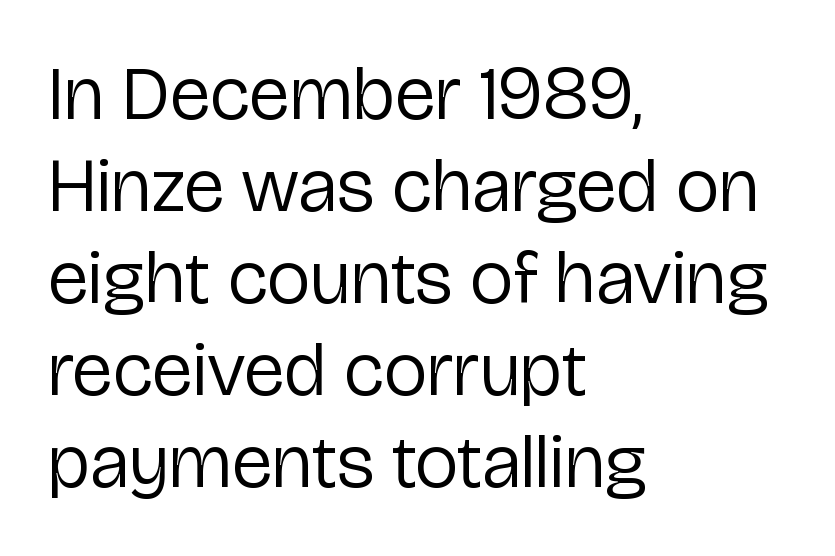
{"serif": "no", "italic": "no", "bold": "no", "weight": "regular", "width": "normal", "stroke_contrast": "low", "x_height": "medium", "monospaced": "no", "underline": "no", "align": "left", "line_spacing_ratio": 1.21, "letter_spacing": "normal", "letter_spacing_em": 0.0, "glyph_px": 76}
